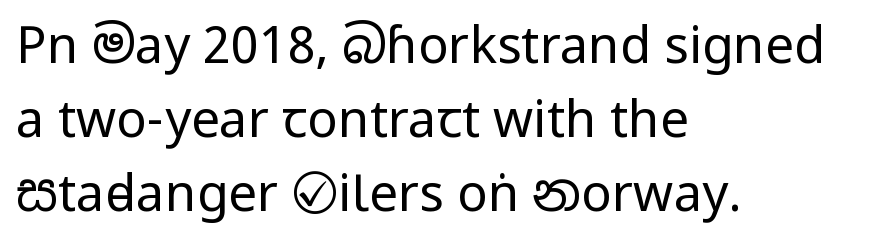
{"serif": "no", "italic": "no", "bold": "no", "weight": "regular", "width": "condensed", "stroke_contrast": "low", "x_height": "large", "monospaced": "no", "underline": "no", "align": "left", "line_spacing": "normal", "line_spacing_ratio": 1.45, "letter_spacing": "normal", "letter_spacing_em": 0.0, "glyph_px": 51}
